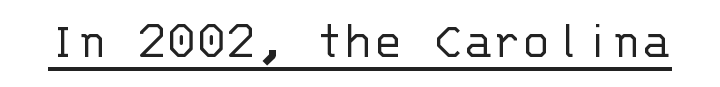
Nothing heavy about these letters — not bold at all. This rendering employs a face without finishing strokes, i.e., a sans-serif. These lines were composed using upright roman letters. Glance below the letters and you will spot a drawn line. Each letter, wide or thin by design, is forced into the same width here.
